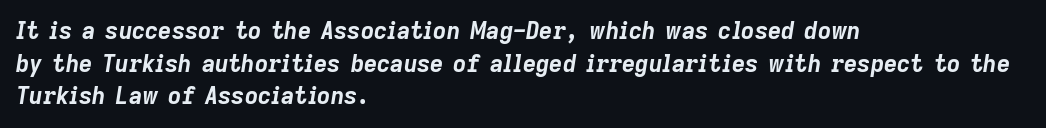
The rendering keeps characters at their native spacing. Plenty of ink on the page — the face is bold. Style check: oblique. Type without underlining. Leading matches the norm, producing a regular column. Caption: multi-line text, flush left, ragged right.
